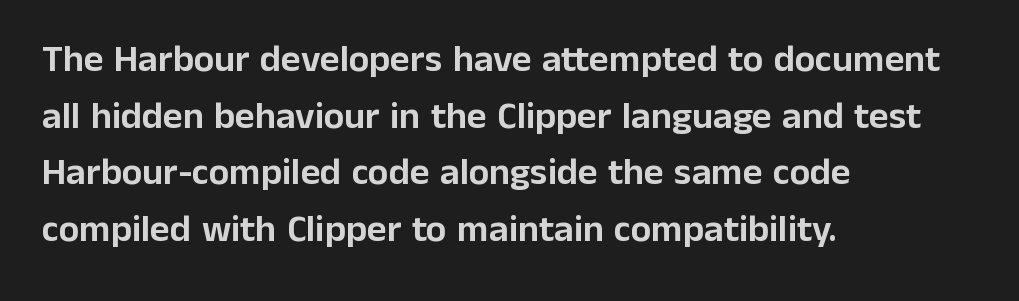
{"serif": "no", "italic": "no", "width": "normal", "stroke_contrast": "low", "x_height": "medium", "monospaced": "no", "underline": "no", "align": "left", "line_spacing": "normal", "line_spacing_ratio": 1.49, "letter_spacing": "normal", "letter_spacing_em": 0.0, "glyph_px": 38}
